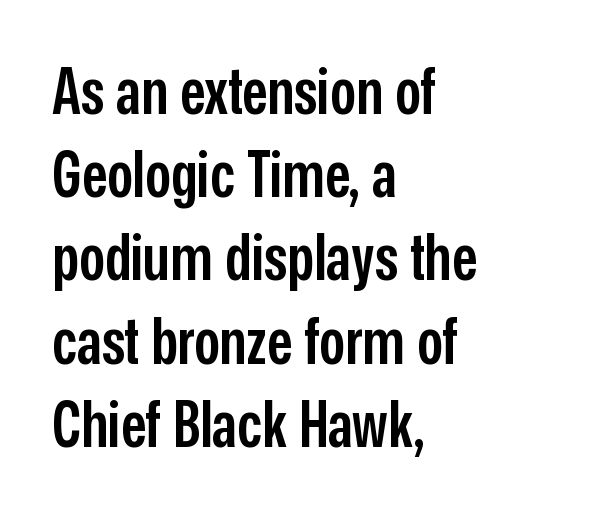
{"serif": "no", "italic": "no", "bold": "semi", "weight": "semibold", "width": "condensed", "stroke_contrast": "low", "x_height": "medium", "monospaced": "no", "underline": "no", "align": "left", "line_spacing": "normal", "line_spacing_ratio": 1.3, "letter_spacing": "normal", "letter_spacing_em": 0.0, "glyph_px": 64}
